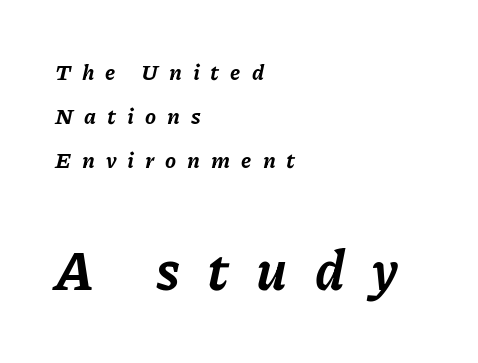
The letters advance in unequal steps, a hallmark of proportional type. The font is running at its bold setting. Observe the lean: these are italic letterforms. A clean baseline with only descenders dipping below it. Reading top to bottom, the characters get bigger at the block break. The rendering uses a large line-height, opening up the rows.
